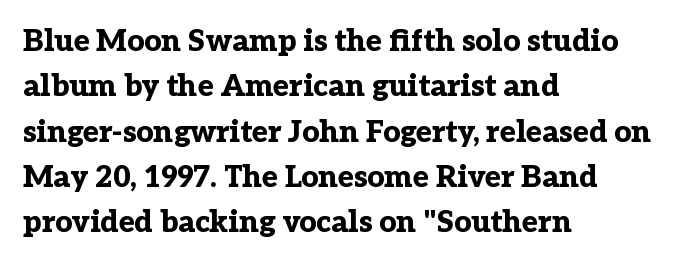
Any mark beneath the type? The region is blank. Interline gaps are of average width in this sample. Standard letterfit; no display-style spreading of the glyphs. These lines are rendered in a variable-pitch font. In terms of weight, the rendering is a true, heavy bold. The paragraph shown leans on its left margin.
